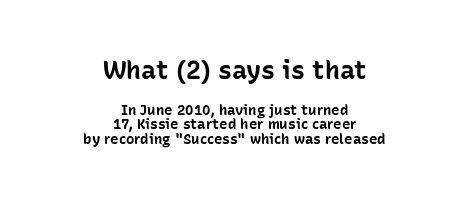
Q: Is the text bold? A: Yes.
Q: Is the text italic (slanted)? A: No, it is upright.
Q: Is the text underlined? A: No.
Q: How is the paragraph aligned? A: Centered.
Q: Is the spacing between letters normal or unusually wide? A: Normal.
Q: Is the spacing between lines tight, normal or loose? A: Tight.
Q: Which block of text is set in a larger size, the first (top) or the second (bottom)? A: The first (top) one.
